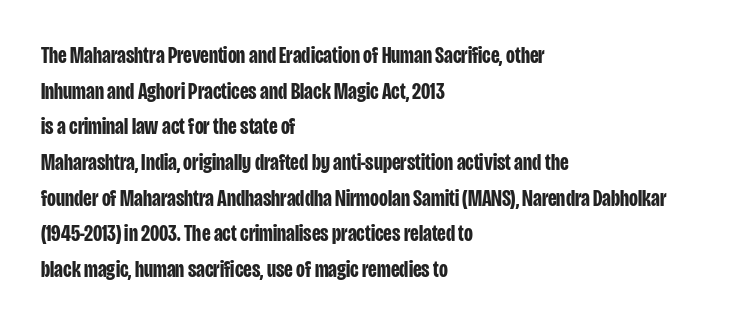
{"italic": "no", "bold": "yes", "underline": "no", "align": "left", "line_spacing": "normal", "line_spacing_ratio": 1.55, "letter_spacing": "normal", "letter_spacing_em": 0.0, "glyph_px": 23}
